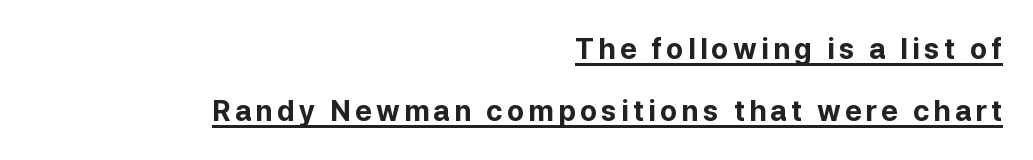
Q: Is the text bold? A: Yes.
Q: Is the text italic (slanted)? A: No, it is upright.
Q: Is the typeface a serif or a sans-serif typeface? A: Sans-serif.
Q: Is the text underlined? A: Yes.
Q: How is the paragraph aligned? A: Right-aligned.
Q: Is the spacing between lines tight, normal or loose? A: Loose.
Q: Width (condensed, normal, or wide)? A: Normal.
Q: Stroke contrast? A: Low.
Q: x-height? A: Medium.
Q: Monospaced? A: No.
